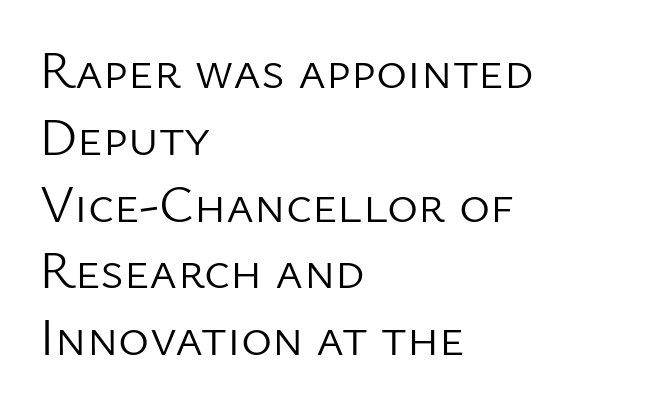
The compositor pushed each line to the left boundary. A quiet, ordinary-to-light weight characterises the typeface. The font family rendered here belongs to the sans-serif group. The letters sit at their default tracking, neither squeezed nor spread. Quick note: not italic, upright.
